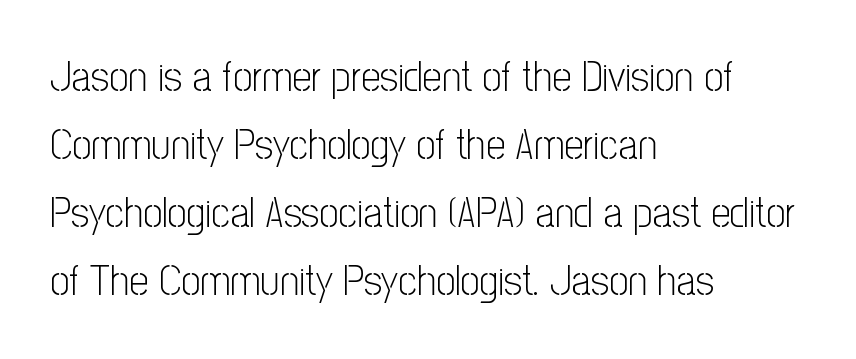
Q: Is the text bold? A: No.
Q: Is the text italic (slanted)? A: No, it is upright.
Q: Is the typeface a serif or a sans-serif typeface? A: Sans-serif.
Q: Is the text underlined? A: No.
Q: How is the paragraph aligned? A: Left-aligned.
Q: Is the spacing between letters normal or unusually wide? A: Normal.
Q: Is the spacing between lines tight, normal or loose? A: Normal.
Q: Width (condensed, normal, or wide)? A: Condensed.
Q: Stroke contrast? A: Low.
Q: x-height? A: Medium.
Q: Monospaced? A: No.
